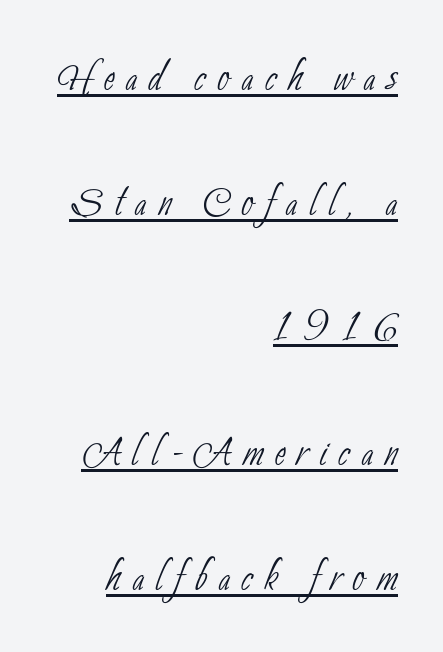
In designer terms, the underline attribute is active on this setting. No feet cap the strokes, marking this as sans-serif type. The typesetter chose a ragged-left arrangement here. Weight: not bold — regular or lighter. The passage shown has open, widely tracked lettering throughout.
